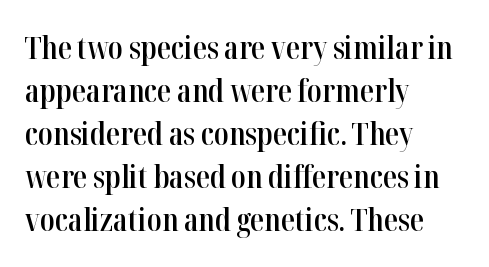
The face used here is proportionally spaced, like ordinary book or web type. Each new line begins a customary step beneath the previous one. Words float on clear page, feet unadorned. A serif font was chosen for this passage. The rendering uses a semibold face; strokes are thickened but not to full bold.
